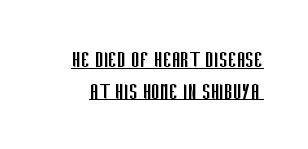
Q: Is the text bold? A: No.
Q: Is the text italic (slanted)? A: No, it is upright.
Q: Is the text underlined? A: Yes.
Q: Is the spacing between letters normal or unusually wide? A: Normal.
